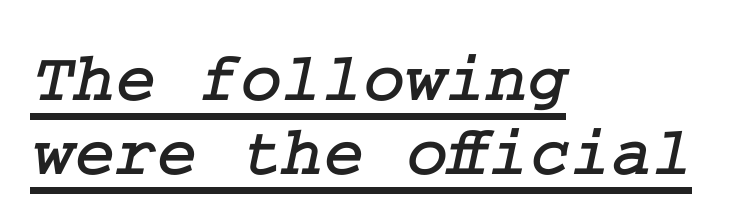
{"serif": "yes", "width": "normal", "stroke_contrast": "low", "x_height": "medium", "underline": "yes", "align": "left", "line_spacing": "tight", "line_spacing_ratio": 1.06, "letter_spacing": "normal", "letter_spacing_em": 0.0, "glyph_px": 70}
